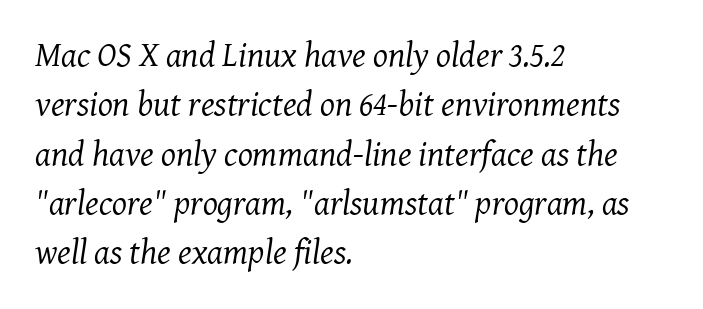
The designer left line spacing at the default. Is the type slanted? Yes — the strokes lean at a clear angle. Type without underlining. Visually the block forms a straight wall on the left and a jagged coastline on the right.
